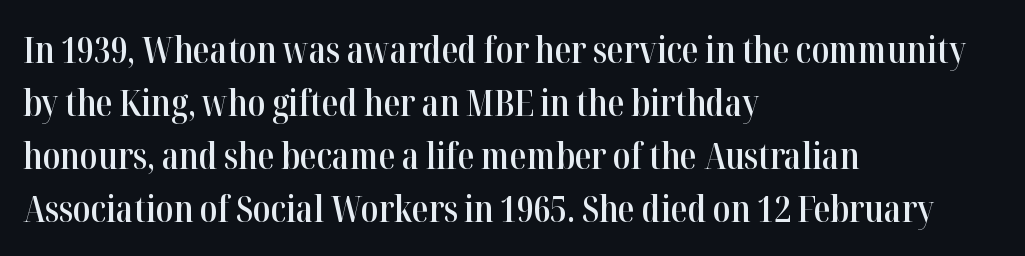
Q: Is the text bold? A: Semi-bold.
Q: Is the text italic (slanted)? A: No, it is upright.
Q: Is the typeface a serif or a sans-serif typeface? A: Serif.
Q: Is the text underlined? A: No.
Q: How is the paragraph aligned? A: Left-aligned.
Q: Is the spacing between letters normal or unusually wide? A: Normal.
Q: Is the spacing between lines tight, normal or loose? A: Normal.
Q: Width (condensed, normal, or wide)? A: Condensed.
Q: Stroke contrast? A: High.
Q: x-height? A: Medium.
Q: Monospaced? A: No.
